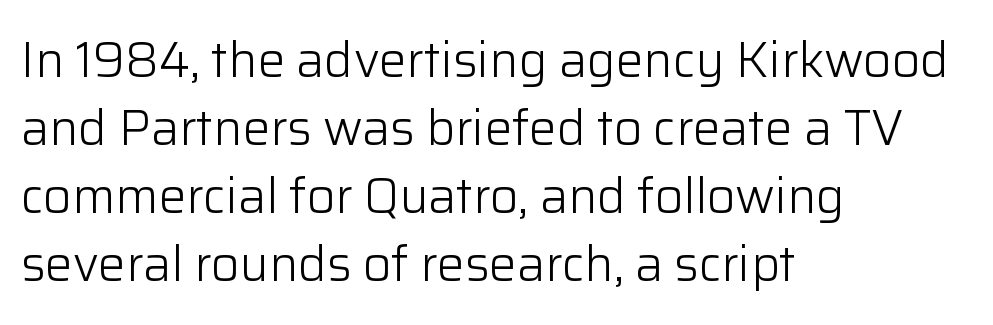
Q: Is the text bold? A: No.
Q: Is the text italic (slanted)? A: No, it is upright.
Q: Is the typeface a serif or a sans-serif typeface? A: Sans-serif.
Q: Is the text underlined? A: No.
Q: How is the paragraph aligned? A: Left-aligned.
Q: Is the spacing between letters normal or unusually wide? A: Normal.
Q: Is the spacing between lines tight, normal or loose? A: Normal.
Q: Width (condensed, normal, or wide)? A: Normal.
Q: Stroke contrast? A: Low.
Q: x-height? A: Medium.
Q: Monospaced? A: No.
